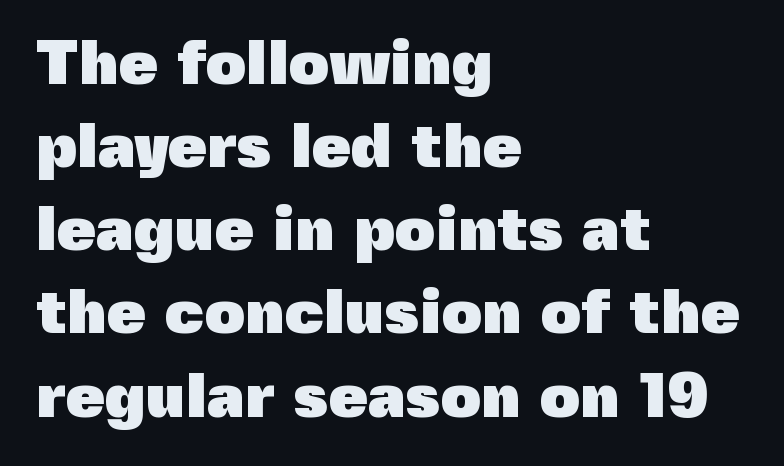
{"serif": "no", "italic": "no", "bold": "yes", "weight": "heavy", "width": "normal", "x_height": "medium", "monospaced": "no", "underline": "no", "align": "left", "line_spacing": "normal", "line_spacing_ratio": 1.32, "letter_spacing": "normal", "letter_spacing_em": 0.0, "glyph_px": 63}
